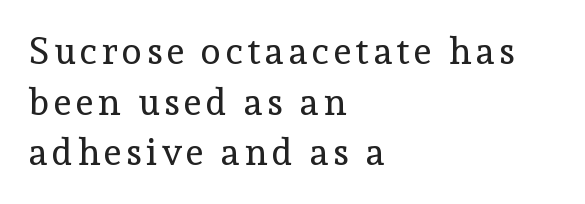
Q: Is the text bold? A: No.
Q: Is the text italic (slanted)? A: No, it is upright.
Q: Is the typeface a serif or a sans-serif typeface? A: Serif.
Q: Is the text underlined? A: No.
Q: How is the paragraph aligned? A: Left-aligned.
Q: Is the spacing between lines tight, normal or loose? A: Normal.
Q: Width (condensed, normal, or wide)? A: Normal.
Q: x-height? A: Medium.
Q: Monospaced? A: No.
